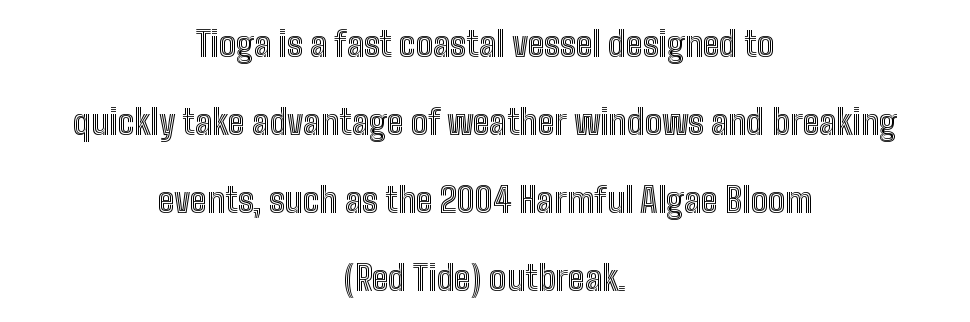
{"italic": "no", "width": "condensed", "x_height": "medium", "monospaced": "no", "underline": "no", "align": "center", "line_spacing": "loose", "line_spacing_ratio": 2.29, "letter_spacing": "normal", "letter_spacing_em": 0.0, "glyph_px": 34}
